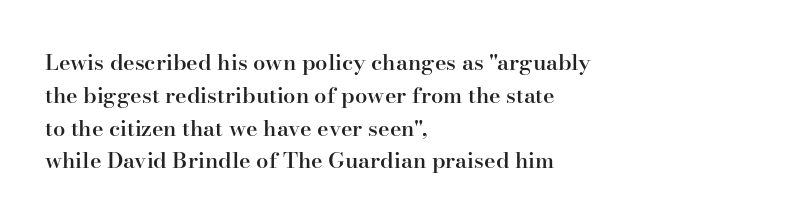
The image shows 22 px text type, upright; set left-aligned, normal line spacing (1.49x), normal letter spacing, not underlined.
